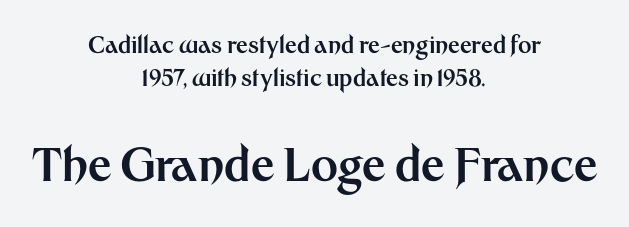
{"serif": "no", "italic": "no", "bold": "yes", "weight": "bold", "width": "normal", "stroke_contrast": "medium", "x_height": "medium", "monospaced": "no", "underline": "no", "align": "center", "line_spacing": "normal", "line_spacing_ratio": 1.45, "letter_spacing": "normal", "letter_spacing_em": 0.0, "larger_block": "second", "size_ratio": 2.0, "glyph_px": 46}
